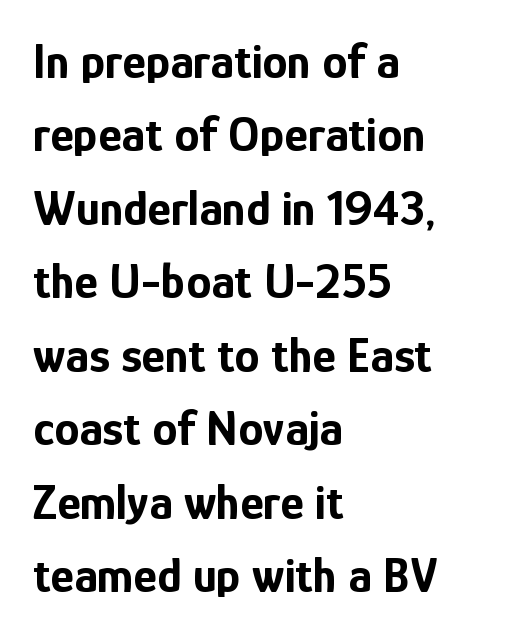
Q: Is the text bold? A: Yes.
Q: Is the text italic (slanted)? A: No, it is upright.
Q: Is the typeface a serif or a sans-serif typeface? A: Sans-serif.
Q: Is the text underlined? A: No.
Q: How is the paragraph aligned? A: Left-aligned.
Q: Is the spacing between letters normal or unusually wide? A: Normal.
Q: Is the spacing between lines tight, normal or loose? A: Normal.
Q: Width (condensed, normal, or wide)? A: Condensed.
Q: Stroke contrast? A: Low.
Q: x-height? A: Medium.
Q: Monospaced? A: No.
